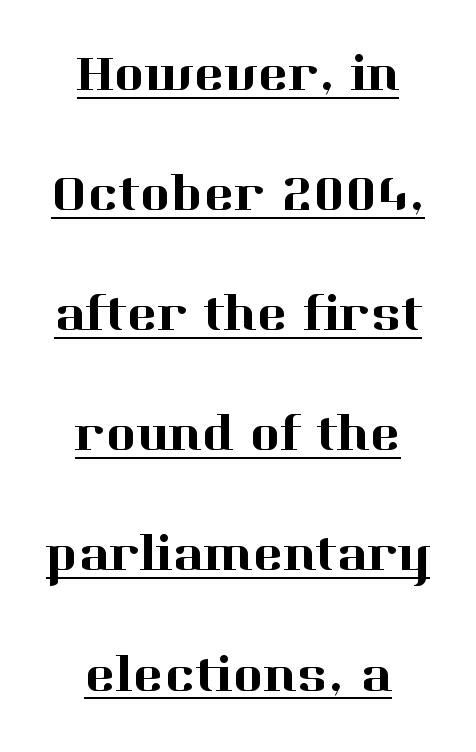
The image shows 52 px serif type, upright; set centered, loose line spacing (2.31x), normal letter spacing, underlined; high stroke contrast and a medium x-height.
